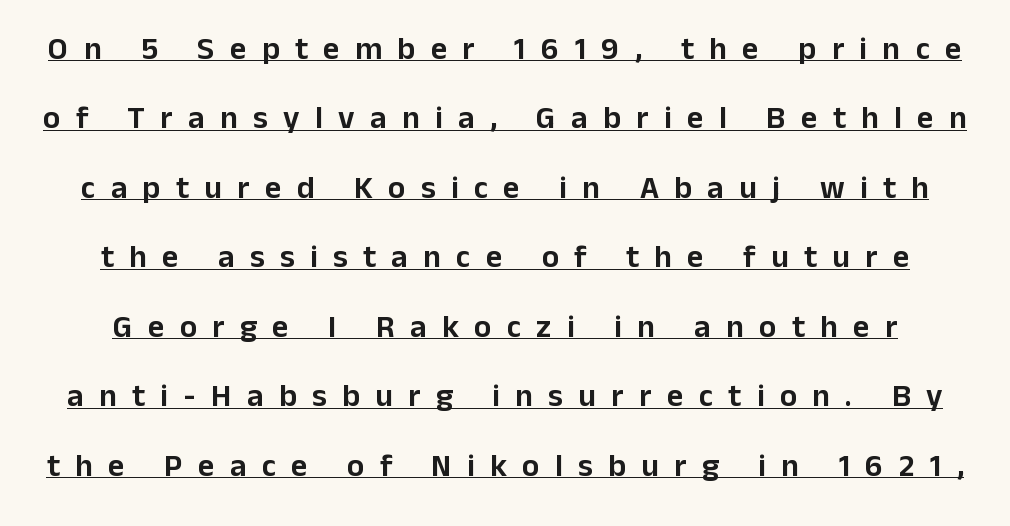
Honestly, the rows look like they've been pulled way apart. Posture: straight, roman, zero tilt. Tracking here is generous; glyphs stand well apart from one another. A typesetter would label this face a sans.
